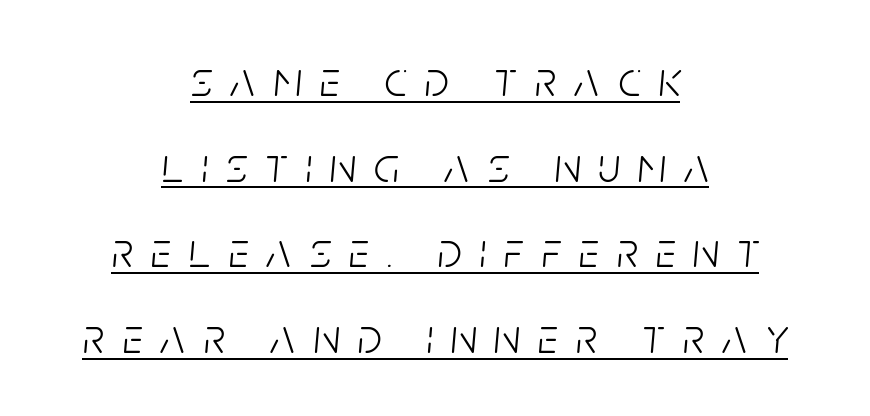
The image shows 49 px light, condensed type, italic (leaning right); set centered, line spacing 1.75x, unusually wide letter spacing (+0.37 em), underlined; low stroke contrast and a large x-height.
